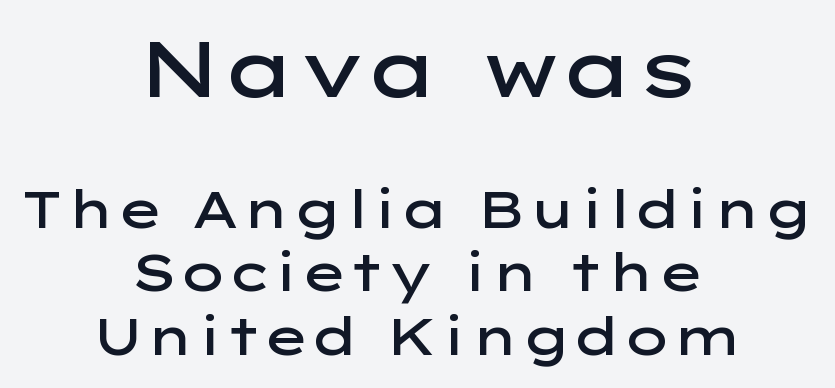
{"serif": "no", "italic": "no", "bold": "semi", "weight": "semibold", "width": "wide", "stroke_contrast": "low", "x_height": "medium", "monospaced": "no", "underline": "no", "align": "center", "line_spacing_ratio": 1.24, "letter_spacing": "normal", "letter_spacing_em": 0.0, "larger_block": "first", "size_ratio": 1.51, "glyph_px": 77}
